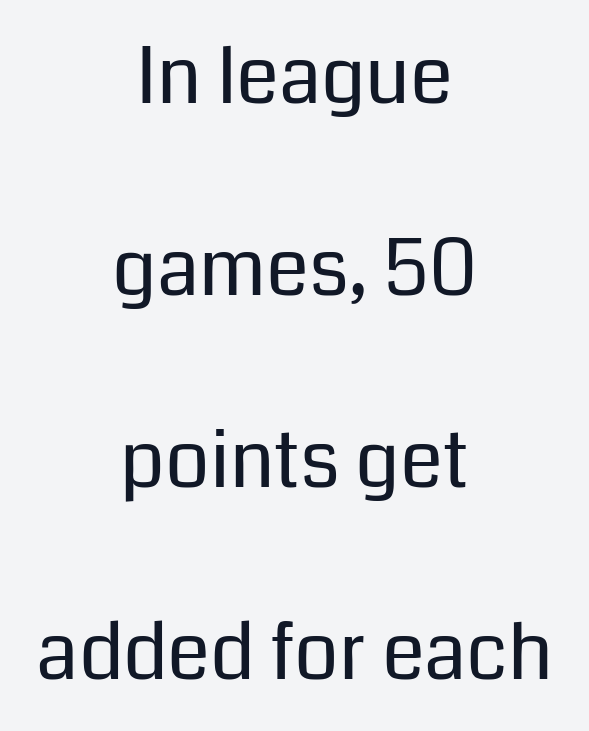
{"serif": "no", "italic": "no", "bold": "no", "weight": "regular", "width": "normal", "stroke_contrast": "low", "x_height": "medium", "monospaced": "no", "underline": "no", "align": "center", "line_spacing": "loose", "line_spacing_ratio": 2.46, "letter_spacing": "normal", "letter_spacing_em": 0.0, "glyph_px": 78}
